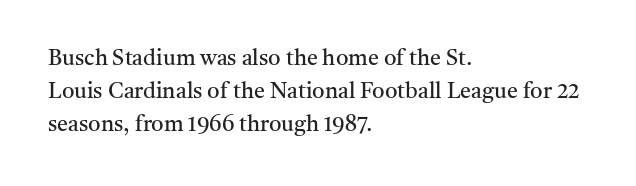
{"italic": "no", "bold": "no", "underline": "no", "align": "left", "line_spacing": "normal", "line_spacing_ratio": 1.51, "letter_spacing": "normal", "letter_spacing_em": 0.0, "glyph_px": 22}
